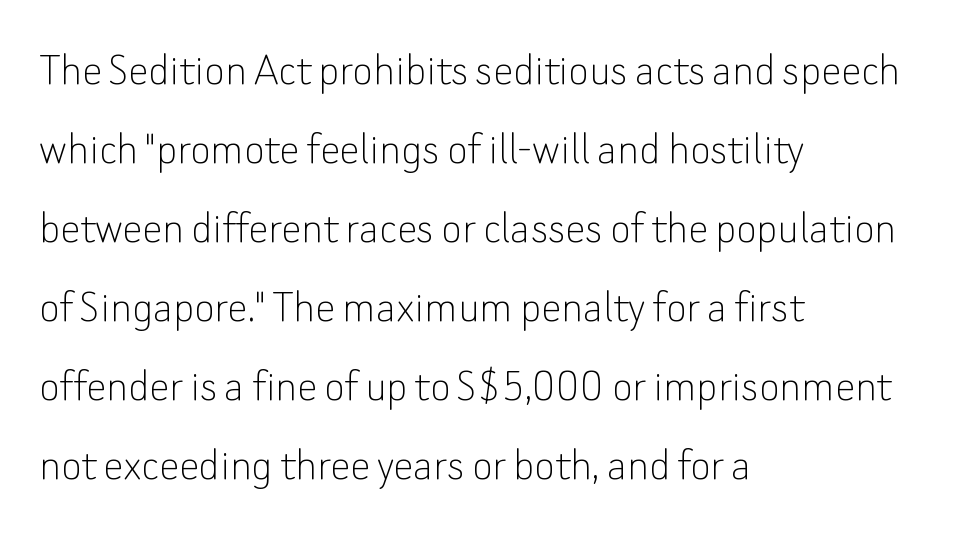
{"serif": "no", "italic": "no", "bold": "no", "weight": "thin", "width": "normal", "stroke_contrast": "low", "x_height": "small", "monospaced": "no", "underline": "no", "align": "left", "line_spacing": "normal", "line_spacing_ratio": 1.58, "letter_spacing": "normal", "letter_spacing_em": 0.0, "glyph_px": 50}
